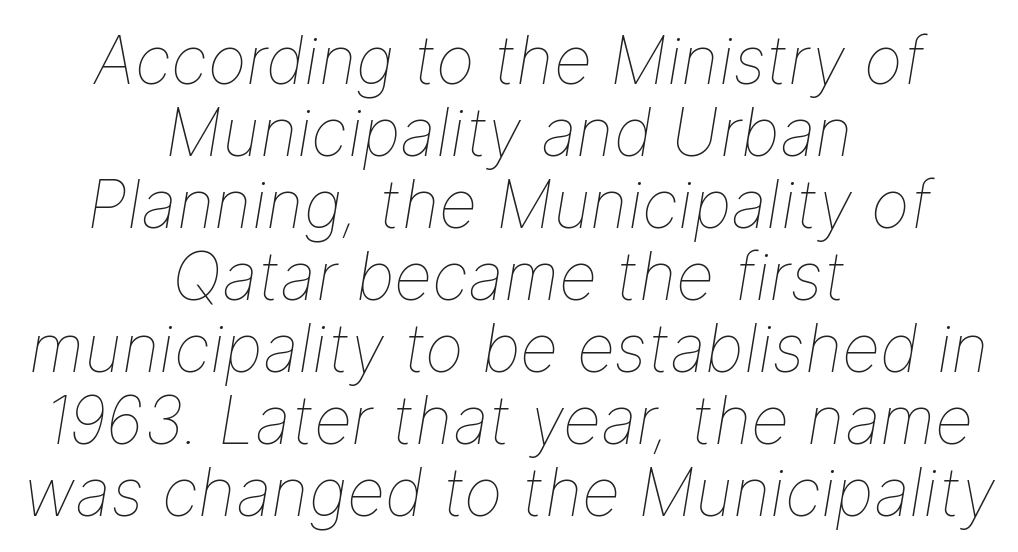
This rendering leaves character spacing at its baseline value. Honestly, the rows look squashed on top of each other. Has an underline been added? It has not. Here the designer chose a conventional face with non-uniform glyph widths. Reading down the block, each line starts at a different indent, mirrored at its end.
